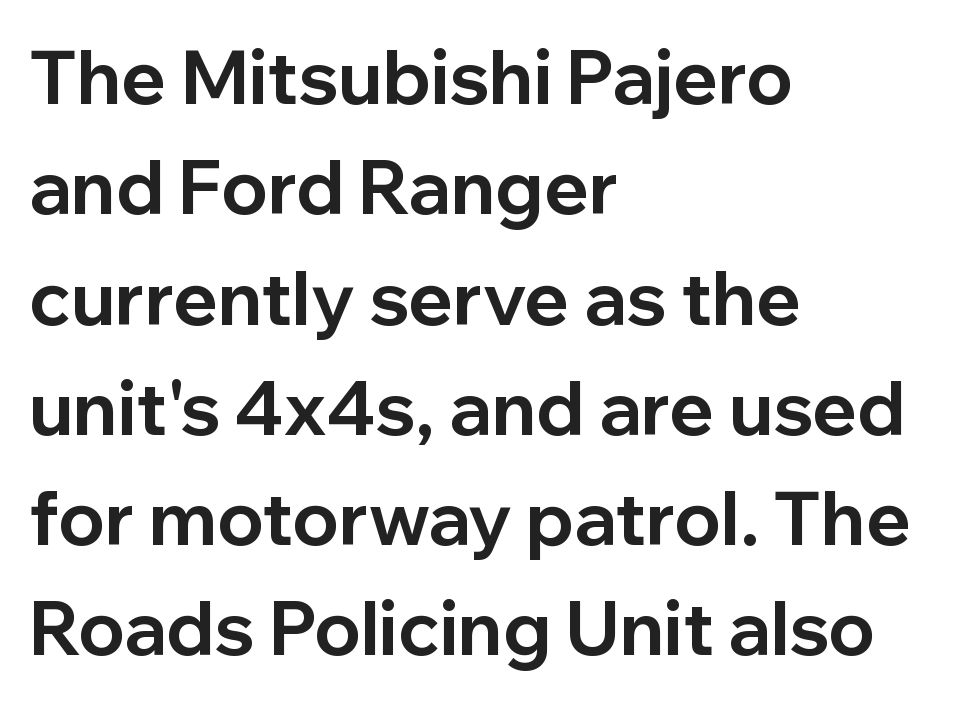
The image shows 74 px bold sans-serif type, upright; set left-aligned, normal line spacing (1.49x), normal letter spacing, not underlined; low stroke contrast and a medium x-height.
